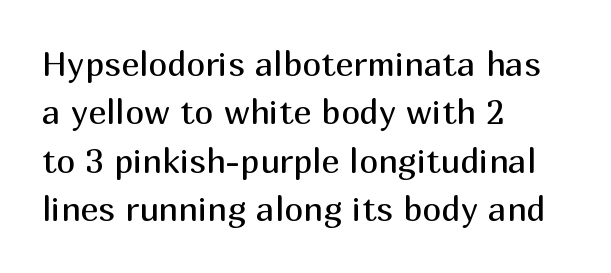
Notice how descenders clear the ascenders below comfortably — that's standard leading. Rendered with straight, roman letterforms. The rendering uses natural spacing where letterforms have individual widths. Letters have the restrained weight of plain body copy at most. Glyph-to-glyph distance matches everyday printed text. Nope, no serifs anywhere on these letters.
